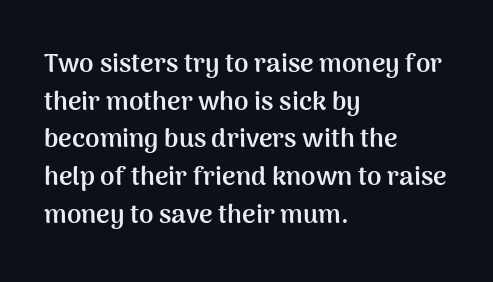
On the weight axis this lands at bold, roughly 700. Words float on clear page, feet unadorned. Interline gaps are of average width in this sample. The rendering keeps characters at their native spacing. In terms of posture, this sample is upright.
